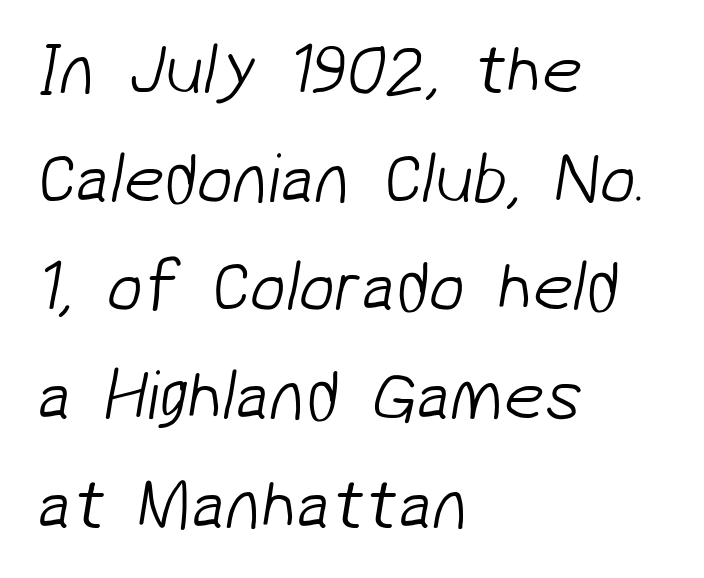
{"serif": "no", "bold": "no", "weight": "light", "width": "normal", "stroke_contrast": "low", "x_height": "medium", "monospaced": "no", "underline": "no", "align": "left", "line_spacing": "normal", "line_spacing_ratio": 1.51, "letter_spacing": "normal", "letter_spacing_em": 0.0, "glyph_px": 72}
